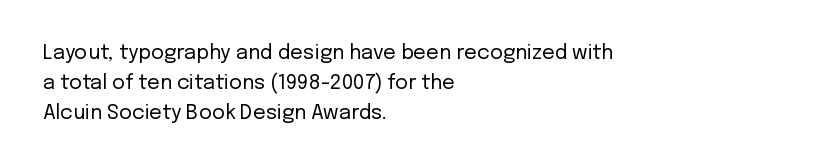
Q: Is the text bold? A: No.
Q: Is the text italic (slanted)? A: No, it is upright.
Q: Is the text underlined? A: No.
Q: How is the paragraph aligned? A: Left-aligned.
Q: Is the spacing between letters normal or unusually wide? A: Normal.
Q: Is the spacing between lines tight, normal or loose? A: Normal.
